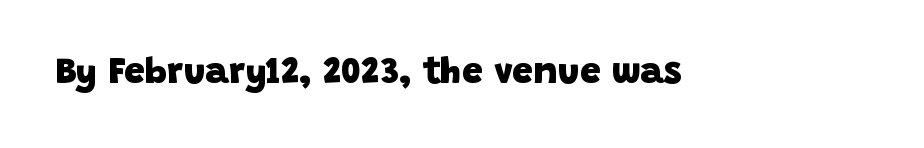
Character widths vary here, with narrow letters taking less room than wide ones. The glyphs are unaccompanied by any horizontal stroke below them. Classification — sans serif. Its strokes are broad and dark, the hallmark of bold type.
